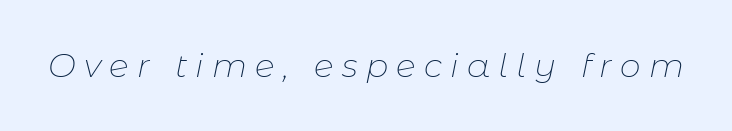
{"italic": "yes", "lean": "right", "slant_degrees": 11, "bold": "no", "weight": "thin", "width": "normal", "stroke_contrast": "low", "x_height": "medium", "monospaced": "no", "underline": "no", "letter_spacing": "wide", "letter_spacing_em": 0.25, "glyph_px": 33}
